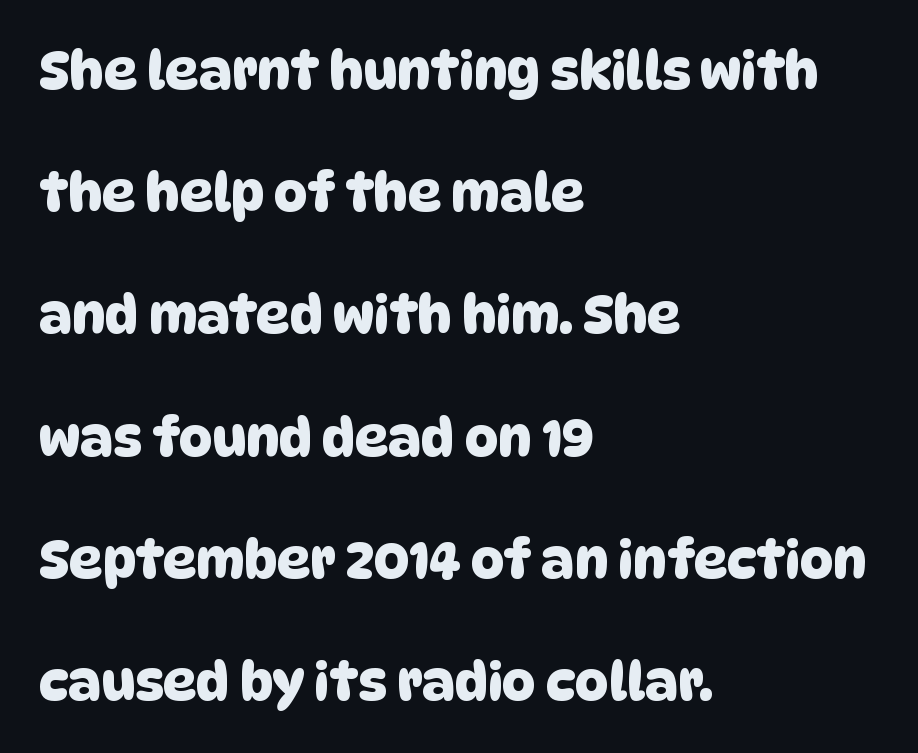
The image shows 52 px sans-serif type; set left-aligned, loose line spacing (2.35x), normal letter spacing, not underlined; low stroke contrast and a large x-height.
